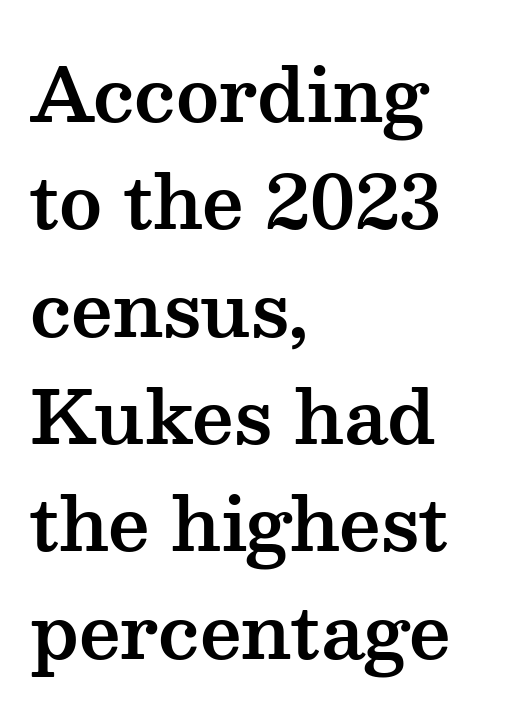
Each letter keeps its own natural width here, so spacing adapts to shape. The leading is moderate, giving the passage an even texture. Ascenders rise straight up at ninety degrees. The letterforms sit shoulder to shoulder at normal distance. I'd call this a serif setting — the letters wear small feet. The ragged edge is on the right, which tells us the setting is flush left.
